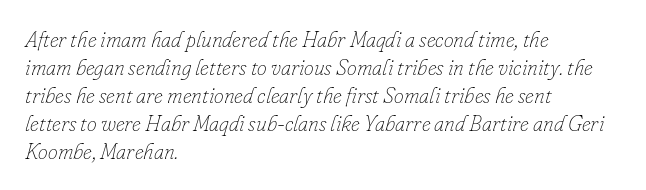
Q: Is the text bold? A: No.
Q: Is the text italic (slanted)? A: Yes, it leans right by about 16 degrees.
Q: Is the text underlined? A: No.
Q: How is the paragraph aligned? A: Left-aligned.
Q: Is the spacing between letters normal or unusually wide? A: Normal.
Q: Is the spacing between lines tight, normal or loose? A: Normal.
